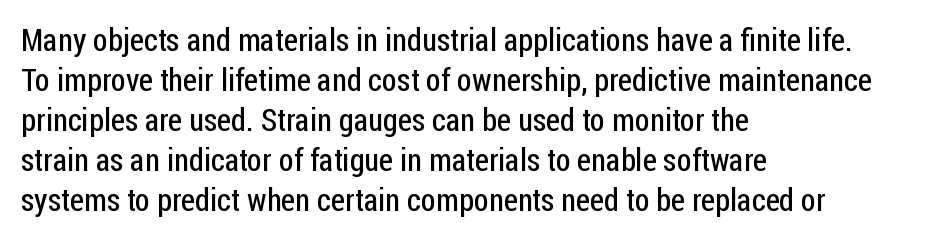
No extra tracking has been applied to these lines. Designer's note — italics off, roman on. Is this a fixed-width face? No — the glyphs have proportional, varying widths. No feet cap the strokes, marking this as sans-serif type. The leading is moderate, giving the passage an even texture.
